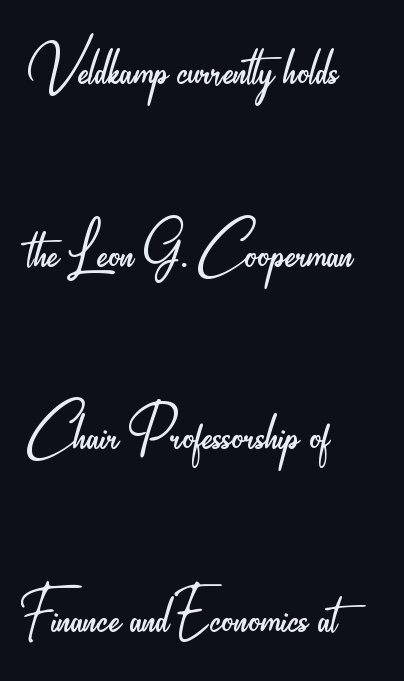
{"serif": "no", "bold": "no", "weight": "light", "width": "condensed", "stroke_contrast": "low", "x_height": "small", "monospaced": "no", "underline": "no", "align": "left", "line_spacing": "loose", "line_spacing_ratio": 2.34, "letter_spacing": "normal", "letter_spacing_em": 0.0, "glyph_px": 78}
